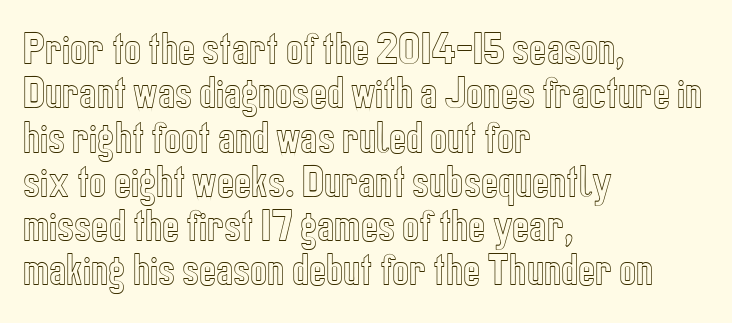
{"italic": "no", "width": "condensed", "x_height": "medium", "monospaced": "no", "underline": "no", "align": "left", "line_spacing_ratio": 1.23, "letter_spacing": "normal", "letter_spacing_em": 0.0, "glyph_px": 36}
